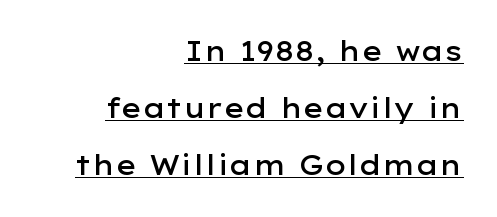
Q: Is the text bold? A: Semi-bold.
Q: Is the text italic (slanted)? A: No, it is upright.
Q: Is the text underlined? A: Yes.
Q: How is the paragraph aligned? A: Right-aligned.
Q: Is the spacing between letters normal or unusually wide? A: Normal.
Q: Is the spacing between lines tight, normal or loose? A: Loose.
